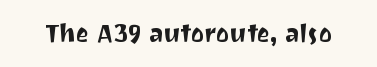
{"italic": "no", "underline": "no", "letter_spacing": "normal", "letter_spacing_em": 0.0, "glyph_px": 25}
